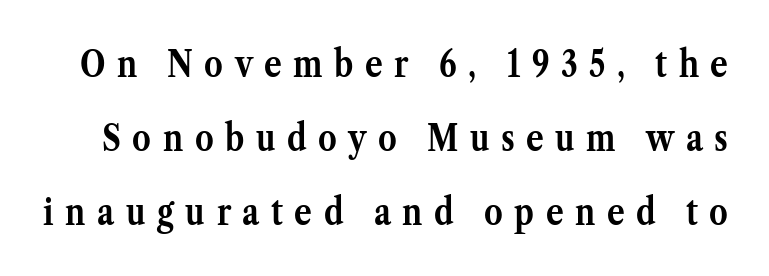
These lines are rendered in a variable-pitch font. The axis of the letterforms is exactly vertical. Words float on clear page, feet unadorned. Serifs: yes, visible at the terminals of the letterforms. Compared with an ordinary text face, these strokes are far heavier — a full bold.
